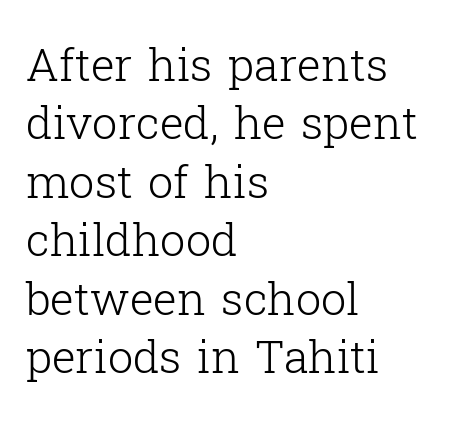
The image shows 45 px light serif type, upright; set left-aligned, normal line spacing (1.3x), normal letter spacing, not underlined; low stroke contrast and a medium x-height.
